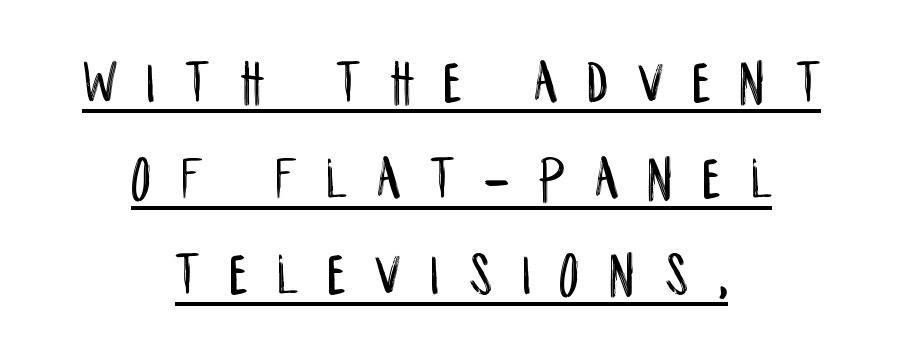
{"serif": "no", "italic": "no", "width": "condensed", "stroke_contrast": "low", "x_height": "large", "monospaced": "no", "underline": "yes", "align": "center", "line_spacing": "normal", "line_spacing_ratio": 1.55, "letter_spacing": "wide", "letter_spacing_em": 0.48, "glyph_px": 62}
